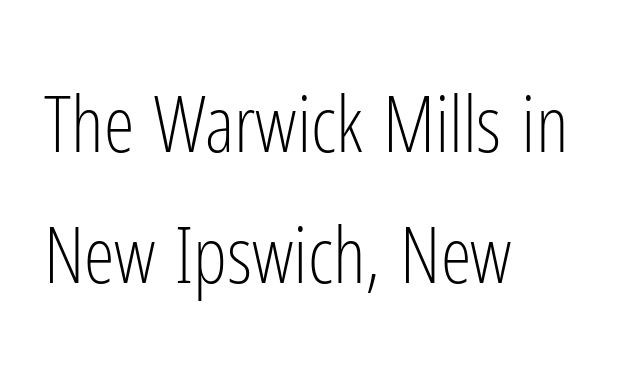
Does the type have serifs? No, each stem ends abruptly. Summary of vertical rhythm: regular, with standard interline spacing. Each letter keeps its own natural width here, so spacing adapts to shape. Horizontal alignment here is leftward, the default for most running prose. Check the space under the baseline: it is left empty.
